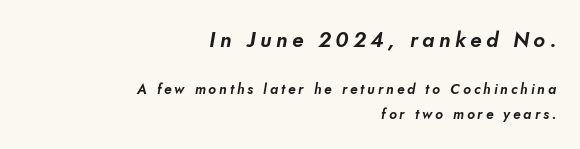
The image shows 21 px text type; set right-aligned, line spacing 1.8x, unusually wide letter spacing (+0.21 em), not underlined; the first (top) block is 1.5x larger.
